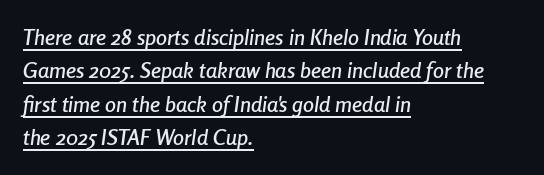
The block of text has a typical density, with ordinary space between rows. The rendered words wear a rule along their underside. Observe the ordinary spacing: letters are neighbours, not strangers. Every row of glyphs begins at an identical x-position on the left. Designer's note — italics engaged.
